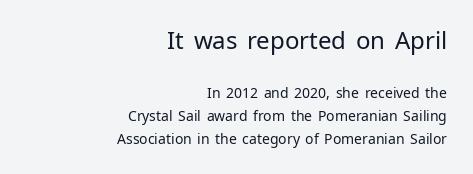
The image shows 24 px text type, upright; set right-aligned, normal line spacing (1.65x), normal letter spacing, not underlined; the first (top) block is 1.71x larger.
